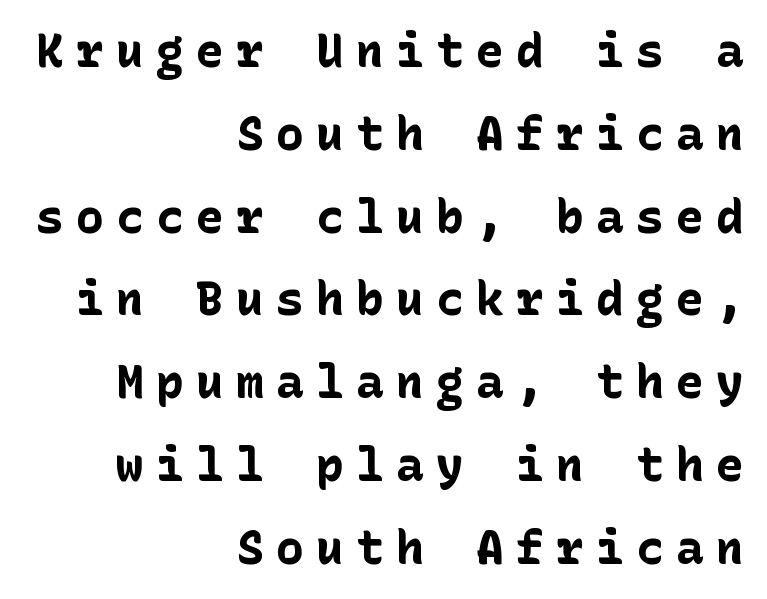
Q: Is the text bold? A: Yes.
Q: Is the text italic (slanted)? A: No, it is upright.
Q: Is the typeface a serif or a sans-serif typeface? A: Sans-serif.
Q: Is the text underlined? A: No.
Q: How is the paragraph aligned? A: Right-aligned.
Q: Is the spacing between letters normal or unusually wide? A: Unusually wide.
Q: Width (condensed, normal, or wide)? A: Normal.
Q: Stroke contrast? A: Low.
Q: x-height? A: Medium.
